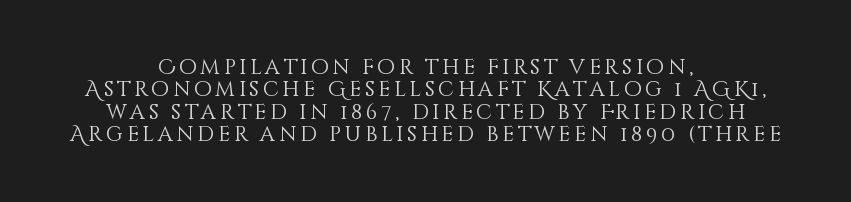
Leading is clearly below the norm, producing a dense column. Style check: upright. The rendering positions every line midway between the sides. The passage shown is not underscored anywhere. Think standard paragraph weight, or any step lighter than that.
